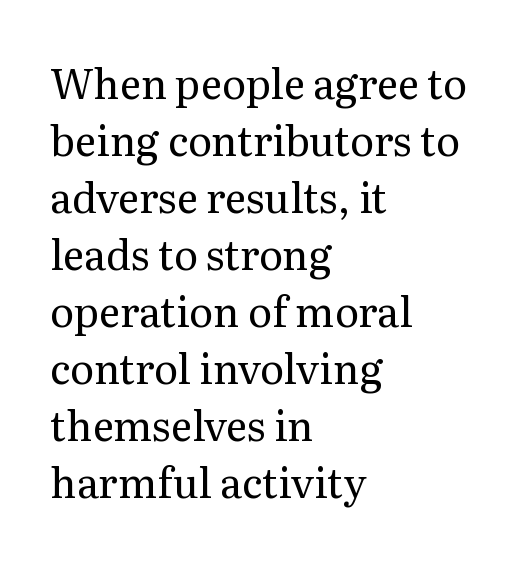
{"serif": "yes", "italic": "no", "bold": "no", "weight": "regular", "width": "normal", "stroke_contrast": "medium", "x_height": "medium", "monospaced": "no", "underline": "no", "align": "left", "line_spacing": "normal", "line_spacing_ratio": 1.39, "letter_spacing": "normal", "letter_spacing_em": 0.0, "glyph_px": 41}
